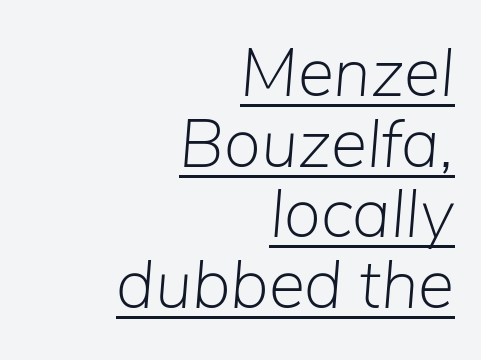
Q: Is the text bold? A: No.
Q: Is the text italic (slanted)? A: Yes, it leans right by about 5 degrees.
Q: Is the text underlined? A: Yes.
Q: How is the paragraph aligned? A: Right-aligned.
Q: Is the spacing between letters normal or unusually wide? A: Normal.
Q: Is the spacing between lines tight, normal or loose? A: Tight.
Q: Width (condensed, normal, or wide)? A: Normal.
Q: Stroke contrast? A: Low.
Q: x-height? A: Medium.
Q: Monospaced? A: No.
